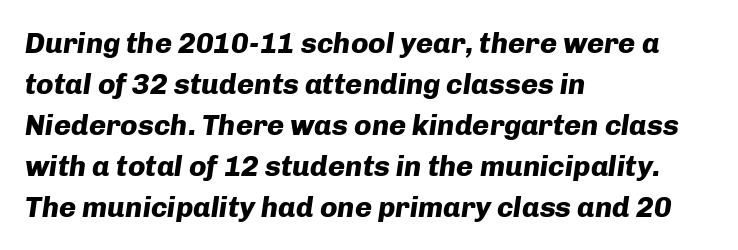
The image shows 29 px heavy type, italic (leaning right); set left-aligned, normal line spacing (1.41x), normal letter spacing, not underlined; low stroke contrast and a medium x-height.
